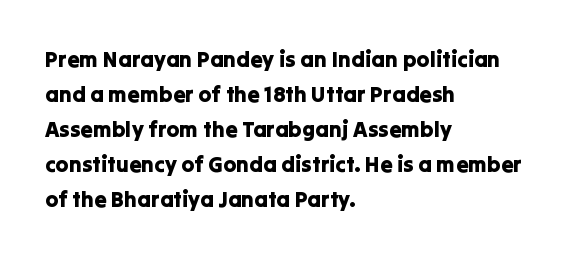
{"italic": "no", "underline": "no", "align": "left", "line_spacing": "normal", "line_spacing_ratio": 1.59, "letter_spacing": "normal", "letter_spacing_em": 0.0, "glyph_px": 22}
